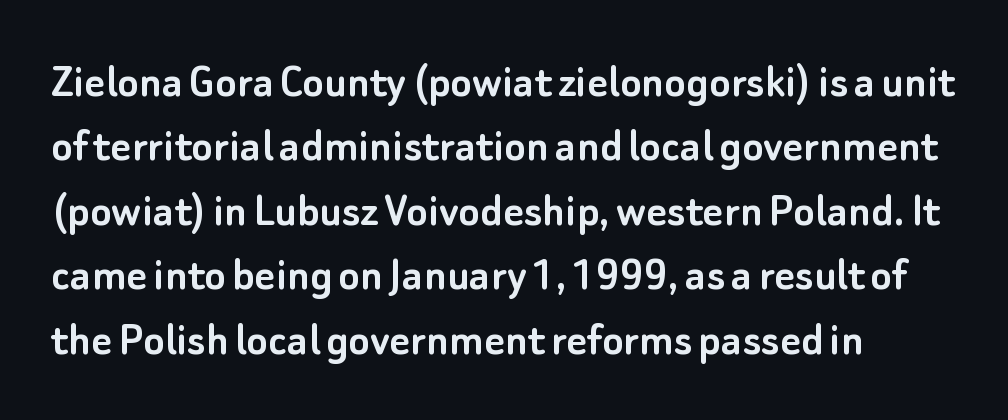
{"serif": "no", "italic": "no", "width": "normal", "stroke_contrast": "low", "x_height": "small", "monospaced": "no", "underline": "no", "align": "left", "line_spacing": "normal", "line_spacing_ratio": 1.29, "letter_spacing": "normal", "letter_spacing_em": 0.0, "glyph_px": 50}
